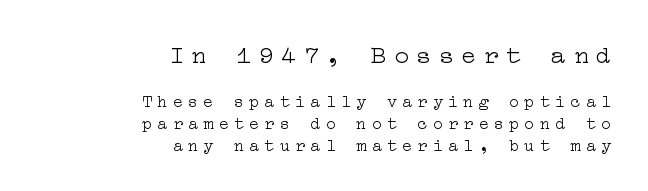
{"italic": "no", "bold": "no", "underline": "no", "align": "right", "line_spacing": "normal", "line_spacing_ratio": 1.28, "letter_spacing": "wide", "letter_spacing_em": 0.3, "larger_block": "first", "size_ratio": 1.47, "glyph_px": 25}
